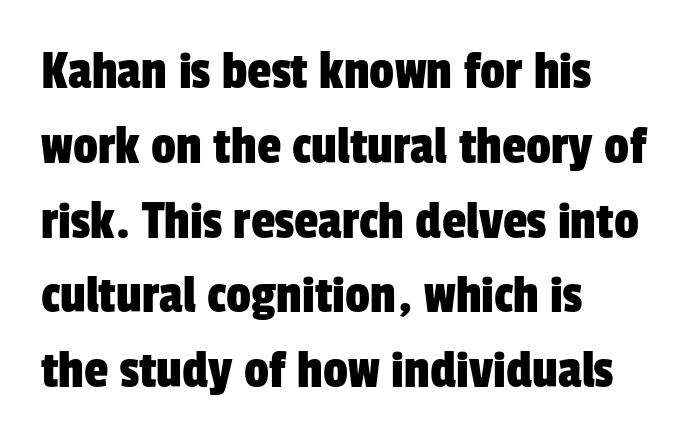
{"serif": "no", "width": "condensed", "stroke_contrast": "low", "x_height": "medium", "monospaced": "no", "underline": "no", "align": "left", "line_spacing": "normal", "line_spacing_ratio": 1.36, "letter_spacing": "normal", "letter_spacing_em": 0.0, "glyph_px": 55}
